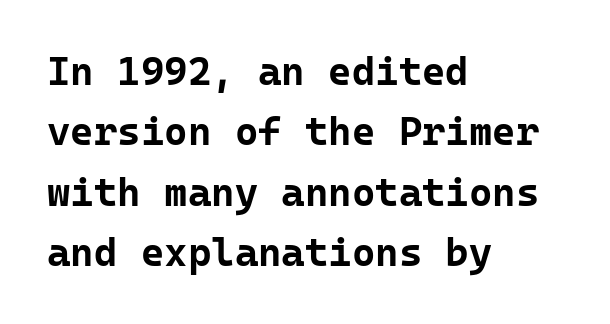
Do the characters align in a grid? Yes, the font is monospaced. The letters stand upright; this is a roman face. Regarding serifs, this sample does without them. If you measured baseline to baseline, you'd find a middling distance. You'd pick this weight for a headline — it's a proper bold. Tracking value appears to be zero — textbook default spacing.
